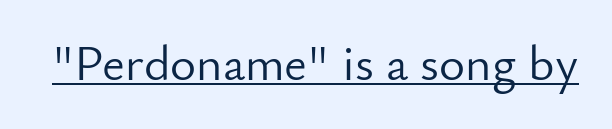
{"serif": "no", "italic": "no", "bold": "no", "weight": "light", "width": "normal", "stroke_contrast": "low", "x_height": "small", "monospaced": "no", "underline": "yes", "letter_spacing": "normal", "letter_spacing_em": 0.0, "glyph_px": 50}
